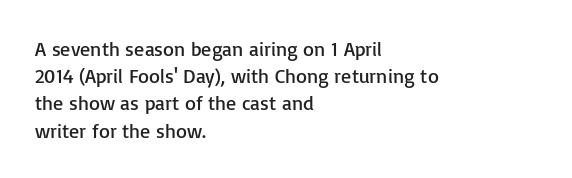
{"italic": "no", "bold": "no", "underline": "no", "align": "left", "line_spacing": "normal", "line_spacing_ratio": 1.36, "letter_spacing": "normal", "letter_spacing_em": 0.0, "glyph_px": 20}
